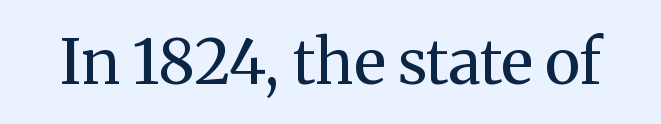
This sample uses a serif face. Note the varied advance widths — an 'i' is clearly narrower than an 'm'. Summary of weight: not heavy and not bold. Nothing unusual about the tracking: characters are spaced as the font intends. Any mark beneath the type? The region is blank.
